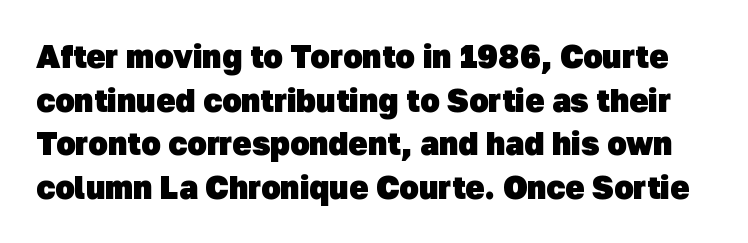
Q: Is the text bold? A: Yes.
Q: Is the typeface a serif or a sans-serif typeface? A: Sans-serif.
Q: Is the text underlined? A: No.
Q: Is the spacing between letters normal or unusually wide? A: Normal.
Q: Is the spacing between lines tight, normal or loose? A: Normal.
Q: Width (condensed, normal, or wide)? A: Normal.
Q: Stroke contrast? A: Low.
Q: x-height? A: Medium.
Q: Monospaced? A: No.
